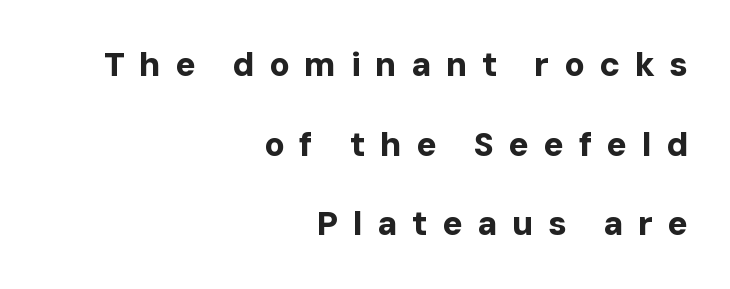
{"serif": "no", "italic": "no", "bold": "yes", "weight": "bold", "width": "normal", "stroke_contrast": "low", "x_height": "medium", "monospaced": "no", "underline": "no", "align": "right", "line_spacing": "loose", "line_spacing_ratio": 2.34, "letter_spacing": "wide", "letter_spacing_em": 0.42, "glyph_px": 34}
